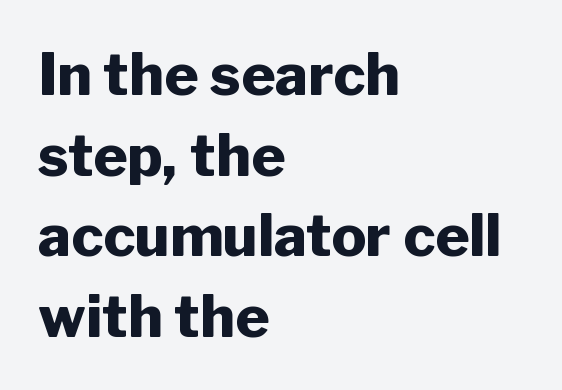
Q: Is the text bold? A: Yes.
Q: Is the text italic (slanted)? A: No, it is upright.
Q: Is the typeface a serif or a sans-serif typeface? A: Sans-serif.
Q: Is the text underlined? A: No.
Q: How is the paragraph aligned? A: Left-aligned.
Q: Is the spacing between letters normal or unusually wide? A: Normal.
Q: Is the spacing between lines tight, normal or loose? A: Normal.
Q: Width (condensed, normal, or wide)? A: Normal.
Q: Stroke contrast? A: Low.
Q: x-height? A: Medium.
Q: Monospaced? A: No.
